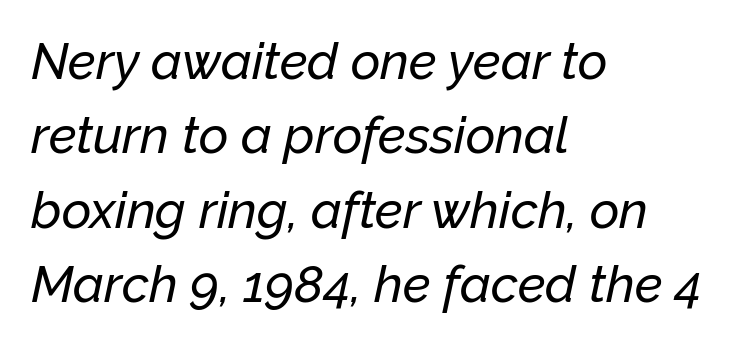
Q: Is the text italic (slanted)? A: Yes, it leans right by about 12 degrees.
Q: Is the text underlined? A: No.
Q: How is the paragraph aligned? A: Left-aligned.
Q: Is the spacing between letters normal or unusually wide? A: Normal.
Q: Is the spacing between lines tight, normal or loose? A: Normal.
Q: Width (condensed, normal, or wide)? A: Normal.
Q: Stroke contrast? A: Low.
Q: x-height? A: Medium.
Q: Monospaced? A: No.
